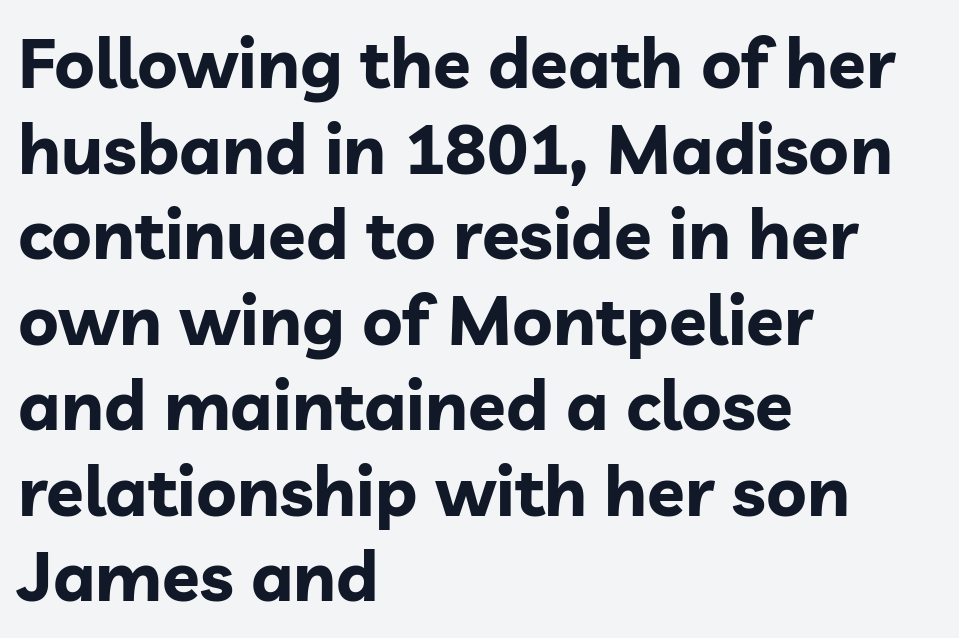
The image shows 69 px bold sans-serif type, upright; set left-aligned, line spacing 1.24x, normal letter spacing, not underlined; low stroke contrast and a medium x-height.
